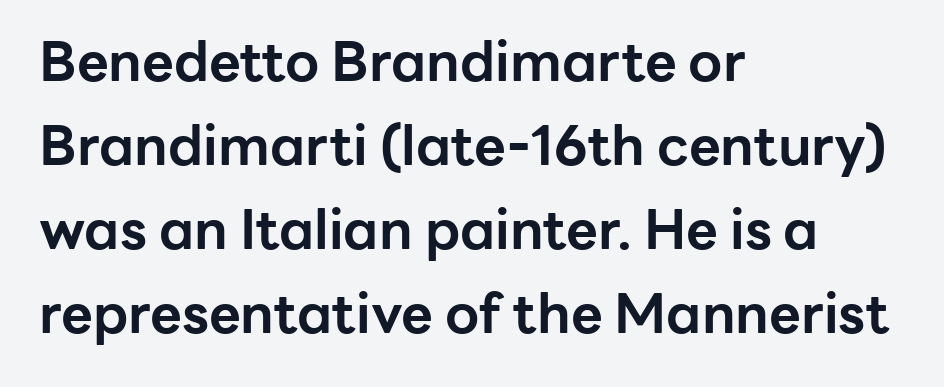
{"serif": "no", "italic": "no", "bold": "yes", "weight": "bold", "width": "normal", "stroke_contrast": "low", "x_height": "medium", "monospaced": "no", "underline": "no", "align": "left", "line_spacing": "normal", "line_spacing_ratio": 1.53, "letter_spacing": "normal", "letter_spacing_em": 0.0, "glyph_px": 55}
